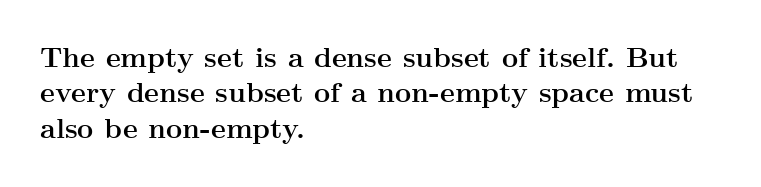
The image shows 28 px semibold, wide serif type, upright; set left-aligned, normal line spacing (1.26x), normal letter spacing, not underlined; medium stroke contrast and a small x-height.
